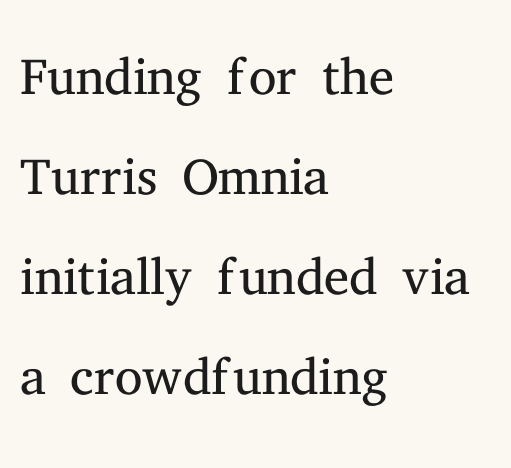
Stems here are at most as thick as an everyday book face. The rendering uses a moderate line-height, typical for paragraphs. The type sits square on the baseline with zero lean. Here the glyphs are tracked normally, forming tight word shapes.
